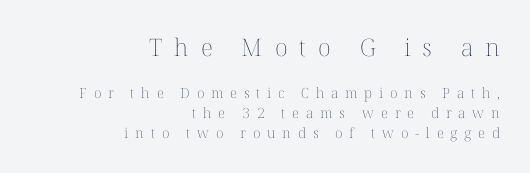
The image shows 24 px text type, upright; set right-aligned, normal line spacing (1.41x), unusually wide letter spacing (+0.49 em), not underlined; the first (top) block is 1.71x larger.
